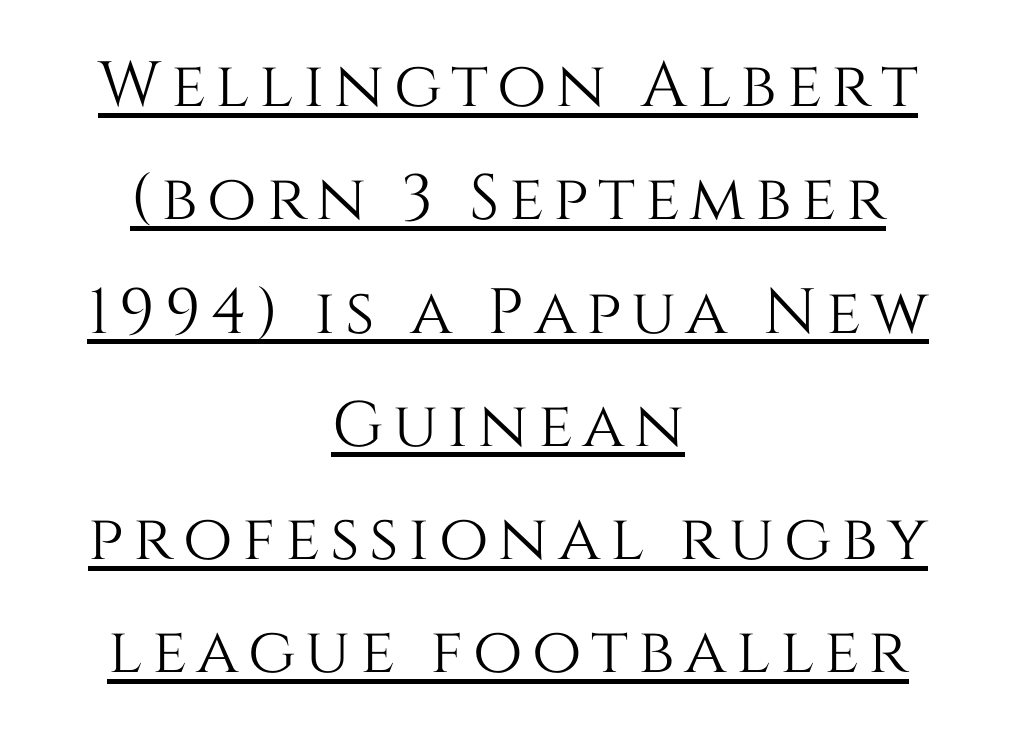
Is the block centered? Yes — each line is placed symmetrically about the middle. The specimen includes a rule beneath the text block's lines. This sample uses an upright cut, with every glyph sitting square on the baseline. You could not count columns in this text — the font is proportionally spaced.
